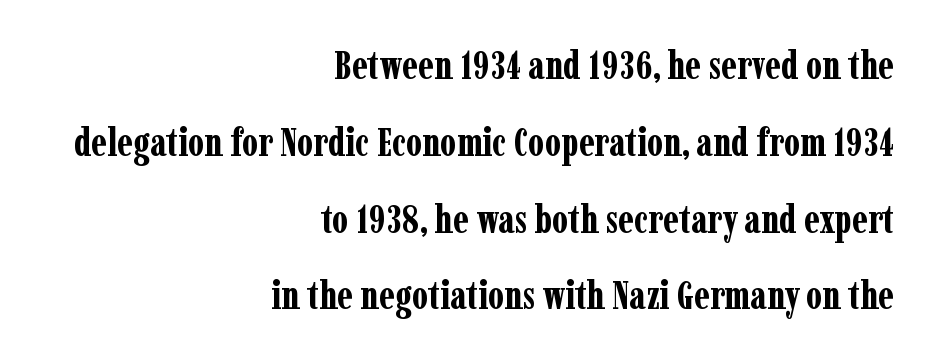
The image shows 39 px bold, condensed serif type, upright; set right-aligned, loose line spacing (1.97x), normal letter spacing, not underlined; low stroke contrast and a medium x-height.
